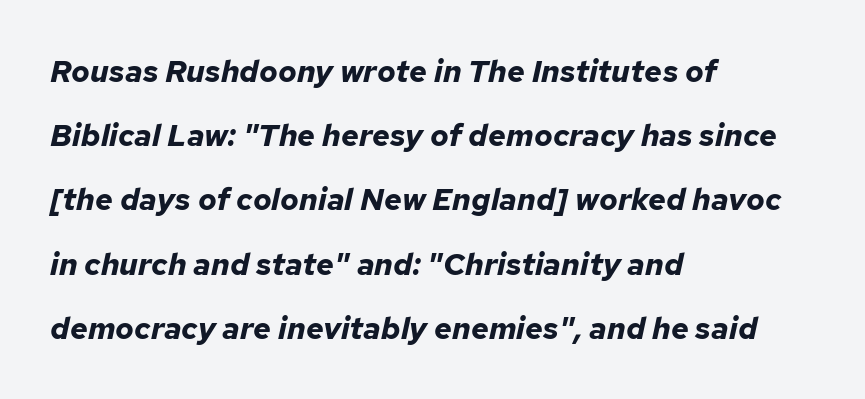
{"italic": "yes", "lean": "right", "slant_degrees": 12, "bold": "yes", "weight": "bold", "width": "normal", "stroke_contrast": "low", "x_height": "medium", "monospaced": "no", "underline": "no", "align": "left", "line_spacing": "loose", "line_spacing_ratio": 2.07, "letter_spacing": "normal", "letter_spacing_em": 0.0, "glyph_px": 31}
